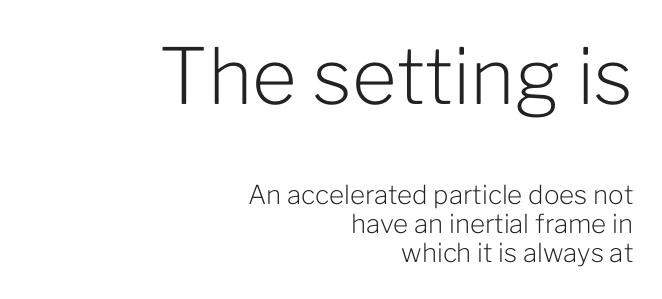
The first block has been scaled up relative to the second. The passage shown stacks its lines with hardly any gap. No letter is thick-stroked: the sample isn't bold. The letterforms sit shoulder to shoulder at normal distance. In terms of posture, this sample is upright.
